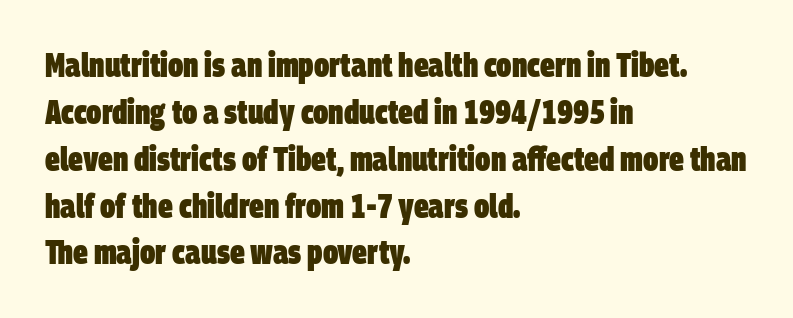
Q: Is the text bold? A: Yes.
Q: Is the typeface a serif or a sans-serif typeface? A: Sans-serif.
Q: Is the text underlined? A: No.
Q: How is the paragraph aligned? A: Left-aligned.
Q: Is the spacing between letters normal or unusually wide? A: Normal.
Q: Is the spacing between lines tight, normal or loose? A: Normal.
Q: Width (condensed, normal, or wide)? A: Condensed.
Q: Stroke contrast? A: Low.
Q: x-height? A: Large.
Q: Monospaced? A: No.
